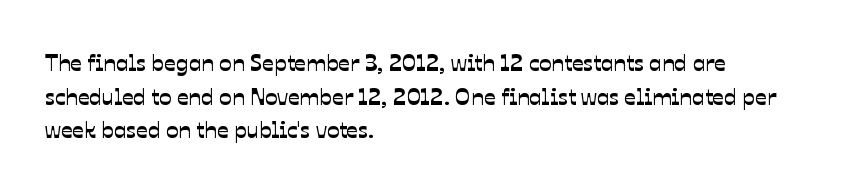
{"underline": "no", "align": "left", "line_spacing": "normal", "line_spacing_ratio": 1.46, "letter_spacing": "normal", "letter_spacing_em": 0.0, "glyph_px": 23}
